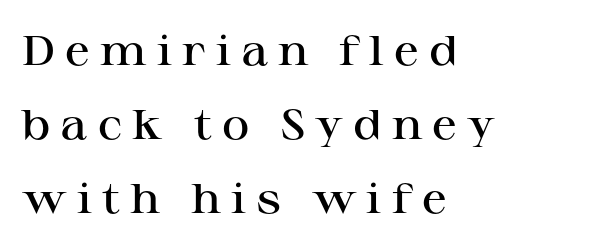
{"serif": "yes", "italic": "no", "bold": "semi", "weight": "semibold", "width": "wide", "stroke_contrast": "high", "x_height": "medium", "monospaced": "no", "underline": "no", "align": "left", "line_spacing_ratio": 1.76, "letter_spacing": "wide", "letter_spacing_em": 0.24, "glyph_px": 42}
